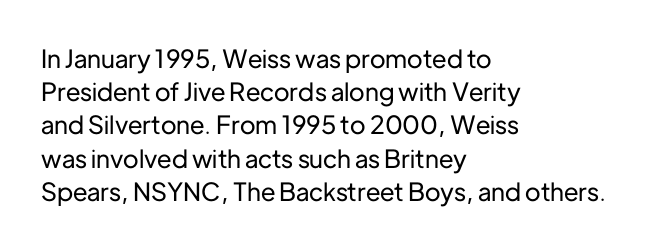
{"italic": "no", "underline": "no", "align": "left", "line_spacing": "normal", "line_spacing_ratio": 1.33, "letter_spacing": "normal", "letter_spacing_em": 0.0, "glyph_px": 25}
